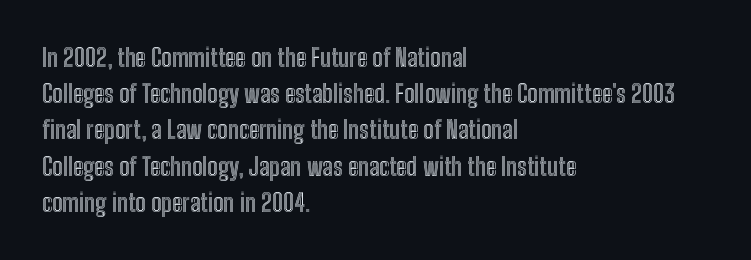
Q: Is the text italic (slanted)? A: No, it is upright.
Q: Is the text underlined? A: No.
Q: How is the paragraph aligned? A: Left-aligned.
Q: Is the spacing between letters normal or unusually wide? A: Normal.
Q: Is the spacing between lines tight, normal or loose? A: Normal.
